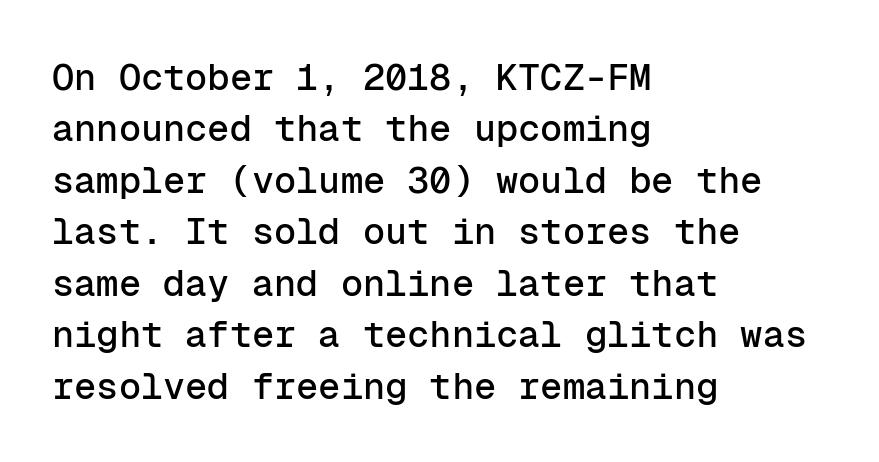
Q: Is the text italic (slanted)? A: No, it is upright.
Q: Is the typeface a serif or a sans-serif typeface? A: Sans-serif.
Q: Is the text underlined? A: No.
Q: How is the paragraph aligned? A: Left-aligned.
Q: Is the spacing between letters normal or unusually wide? A: Normal.
Q: Is the spacing between lines tight, normal or loose? A: Normal.
Q: Width (condensed, normal, or wide)? A: Normal.
Q: Stroke contrast? A: Low.
Q: x-height? A: Medium.
Q: Monospaced? A: Yes.
